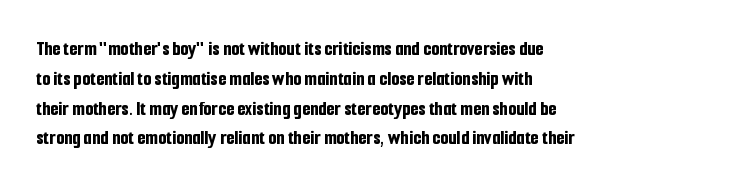
Q: Is the text bold? A: Yes.
Q: Is the text italic (slanted)? A: No, it is upright.
Q: Is the text underlined? A: No.
Q: How is the paragraph aligned? A: Left-aligned.
Q: Is the spacing between letters normal or unusually wide? A: Normal.
Q: Is the spacing between lines tight, normal or loose? A: Normal.
